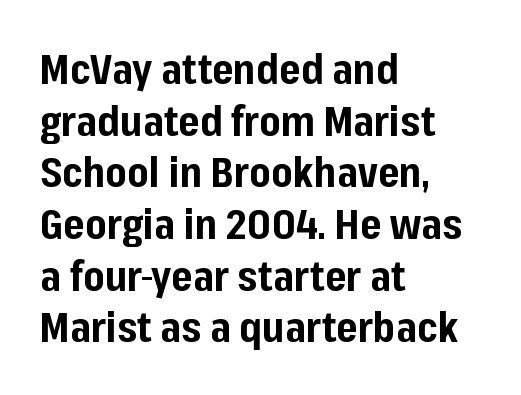
{"serif": "no", "italic": "no", "bold": "yes", "weight": "bold", "width": "normal", "stroke_contrast": "low", "x_height": "medium", "monospaced": "no", "underline": "no", "align": "left", "line_spacing": "normal", "line_spacing_ratio": 1.26, "letter_spacing": "normal", "letter_spacing_em": 0.0, "glyph_px": 41}
